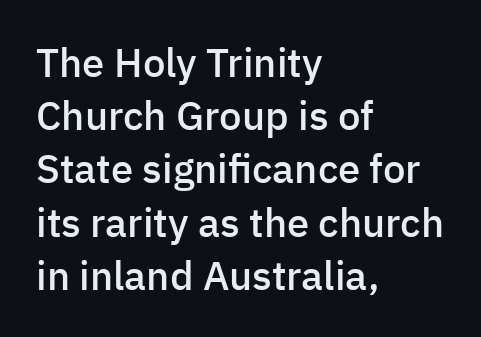
{"serif": "no", "italic": "no", "bold": "semi", "weight": "semibold", "width": "normal", "stroke_contrast": "low", "x_height": "medium", "monospaced": "no", "underline": "no", "align": "left", "line_spacing": "normal", "line_spacing_ratio": 1.33, "letter_spacing": "normal", "letter_spacing_em": 0.0, "glyph_px": 40}
